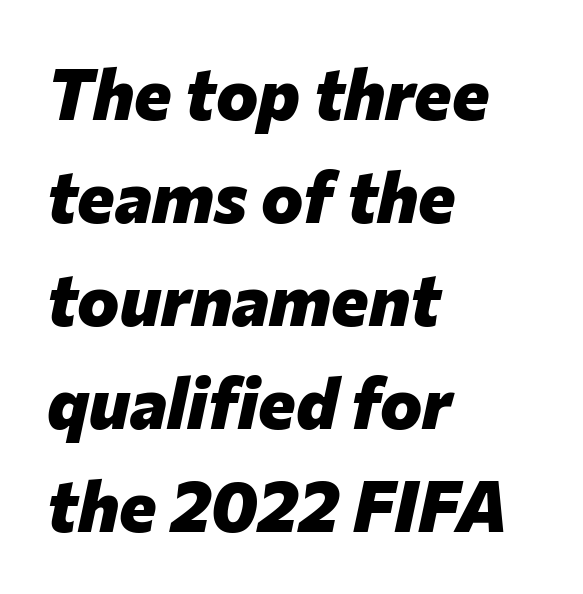
The image shows 71 px heavy type, italic (leaning right); set left-aligned, normal line spacing (1.45x), normal letter spacing, not underlined; low stroke contrast and a medium x-height.
